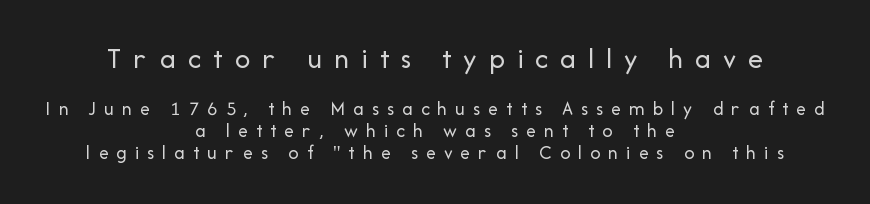
The image shows 30 px regular-weight sans-serif type, upright; set centered, tight line spacing (1.1x), unusually wide letter spacing (+0.4 em), not underlined; the first (top) block is 1.5x larger; low stroke contrast and a medium x-height.
